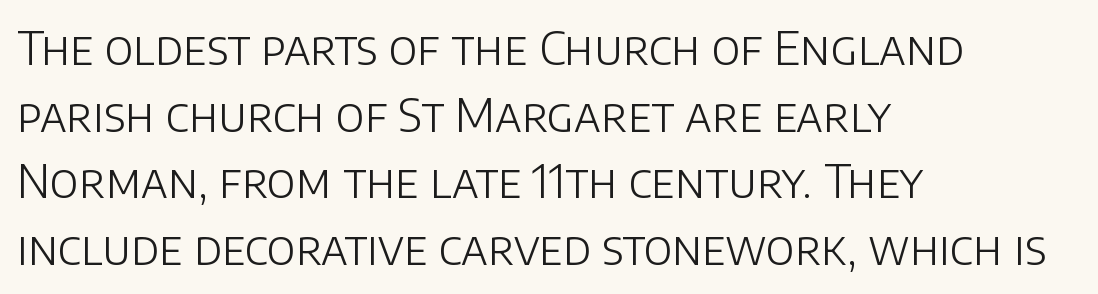
Q: Is the text bold? A: No.
Q: Is the text italic (slanted)? A: No, it is upright.
Q: Is the typeface a serif or a sans-serif typeface? A: Sans-serif.
Q: Is the text underlined? A: No.
Q: How is the paragraph aligned? A: Left-aligned.
Q: Is the spacing between letters normal or unusually wide? A: Normal.
Q: Is the spacing between lines tight, normal or loose? A: Normal.
Q: Width (condensed, normal, or wide)? A: Normal.
Q: Stroke contrast? A: Low.
Q: x-height? A: Large.
Q: Monospaced? A: No.
